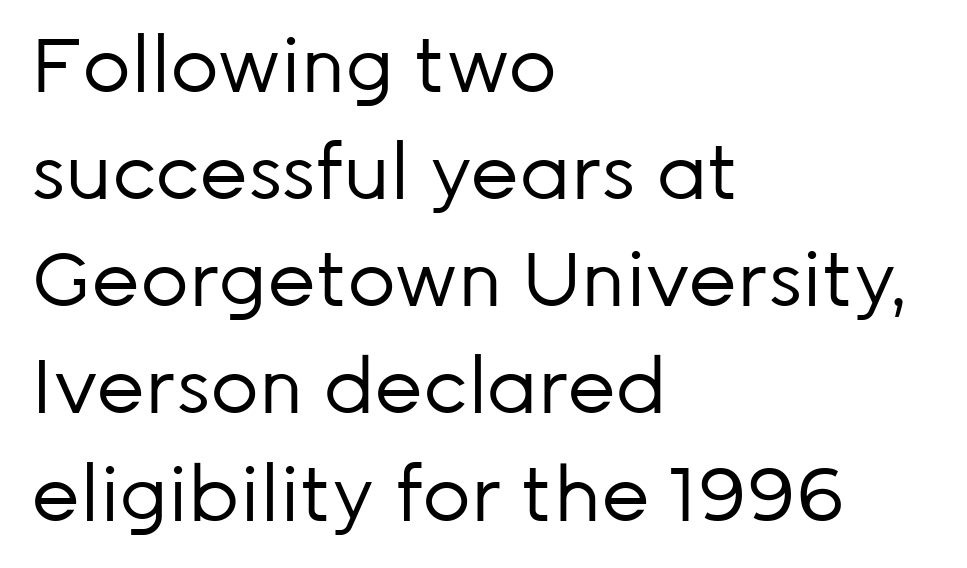
Q: Is the text bold? A: No.
Q: Is the text italic (slanted)? A: No, it is upright.
Q: Is the typeface a serif or a sans-serif typeface? A: Sans-serif.
Q: Is the text underlined? A: No.
Q: How is the paragraph aligned? A: Left-aligned.
Q: Is the spacing between letters normal or unusually wide? A: Normal.
Q: Is the spacing between lines tight, normal or loose? A: Normal.
Q: Width (condensed, normal, or wide)? A: Normal.
Q: Stroke contrast? A: Low.
Q: x-height? A: Medium.
Q: Monospaced? A: No.
